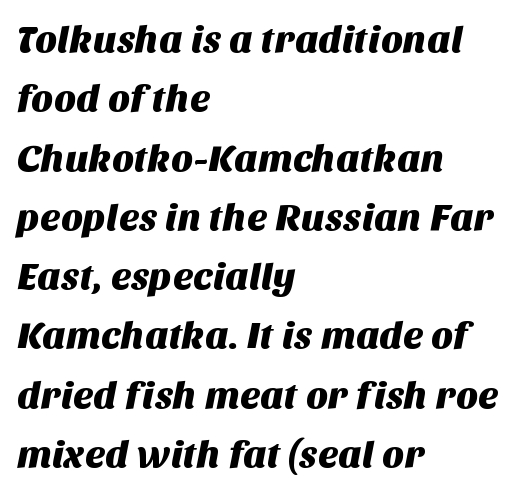
Q: Is the typeface a serif or a sans-serif typeface? A: Sans-serif.
Q: Is the text underlined? A: No.
Q: How is the paragraph aligned? A: Left-aligned.
Q: Is the spacing between letters normal or unusually wide? A: Normal.
Q: Is the spacing between lines tight, normal or loose? A: Normal.
Q: Width (condensed, normal, or wide)? A: Normal.
Q: Stroke contrast? A: Medium.
Q: x-height? A: Large.
Q: Monospaced? A: No.
